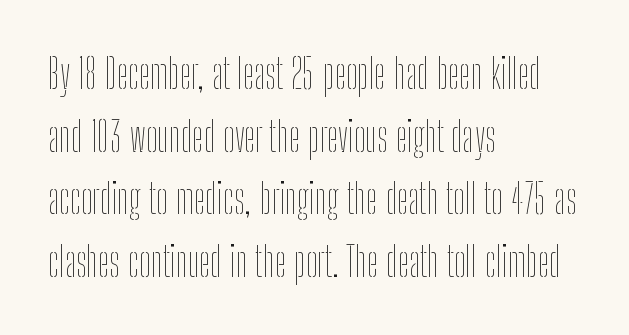
Casual observation: everything's shoved over to the left. Weight: regular or lighter. Lines of text with bare space underneath. If you measured baseline to baseline, you'd find a middling distance.
